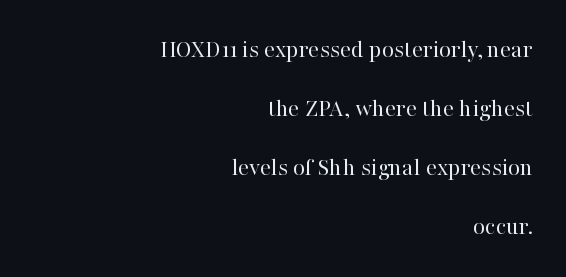
A student would call this right alignment; a typographer would say flush right, rag left. These lines were composed using upright roman letters. Compared with typical paragraphs, the rows here are farther apart. Words float on clear page, feet unadorned. Is the letter spacing exaggerated? No — it looks like the ordinary default. Stroke mass is kept to a normal reading level or below.
